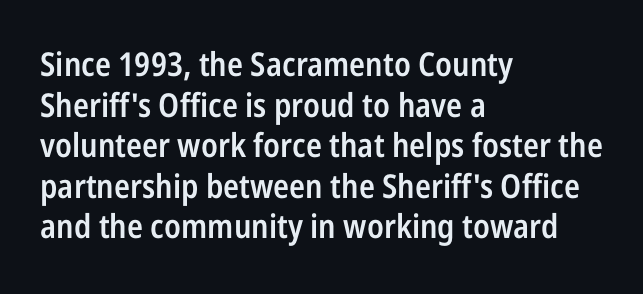
The image shows 33 px semibold, condensed sans-serif type, upright; set left-aligned, line spacing 1.23x, normal letter spacing, not underlined; low stroke contrast and a medium x-height.
